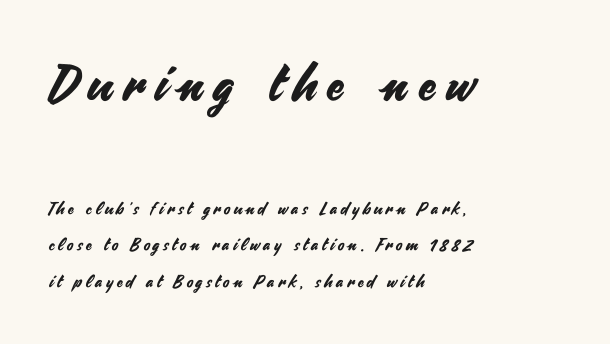
Bare-footed words on every line. Look at the bottom of the vertical strokes: they stop flat, with no serifs. Typeset ragged right — the left edge is the straight one. Quick note: interline space is abundant. This rendering widens character spacing well past its baseline value.
